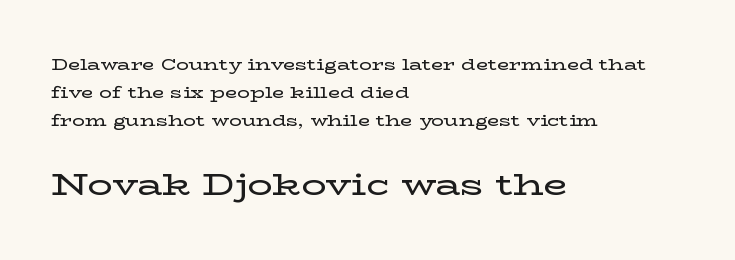
Q: Is the text italic (slanted)? A: No, it is upright.
Q: Is the typeface a serif or a sans-serif typeface? A: Serif.
Q: Is the text underlined? A: No.
Q: How is the paragraph aligned? A: Left-aligned.
Q: Is the spacing between letters normal or unusually wide? A: Normal.
Q: Which block of text is set in a larger size, the first (top) or the second (bottom)? A: The second (bottom) one.
Q: Width (condensed, normal, or wide)? A: Wide.
Q: Stroke contrast? A: Low.
Q: x-height? A: Medium.
Q: Monospaced? A: No.
